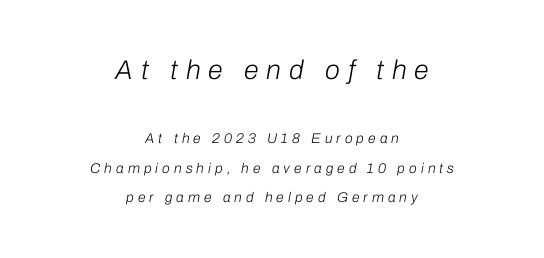
{"italic": "yes", "lean": "right", "slant_degrees": 10, "bold": "no", "underline": "no", "align": "center", "line_spacing": "loose", "line_spacing_ratio": 2.1, "letter_spacing": "wide", "letter_spacing_em": 0.29, "larger_block": "first", "size_ratio": 1.93, "glyph_px": 27}
